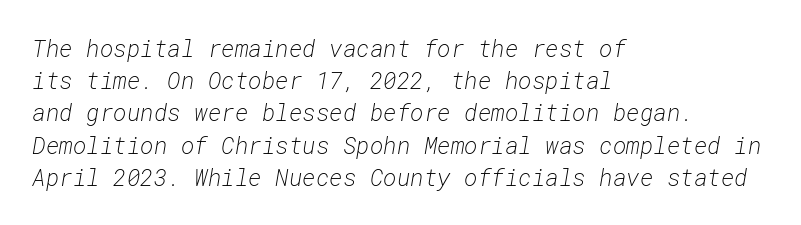
Observe the ordinary spacing: letters are neighbours, not strangers. How would I describe the line gaps? Plain and ordinary. Caption: multi-line text, flush left, ragged right. Looking at the ascenders, they clearly lean.
